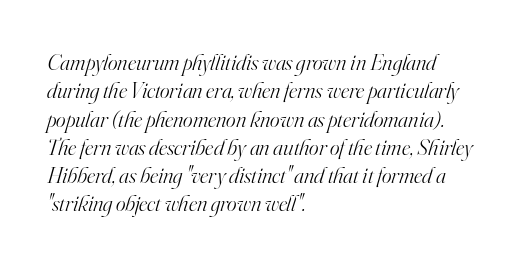
The image shows 23 px text type, italic (leaning right); set left-aligned, line spacing 1.23x, normal letter spacing, not underlined.
